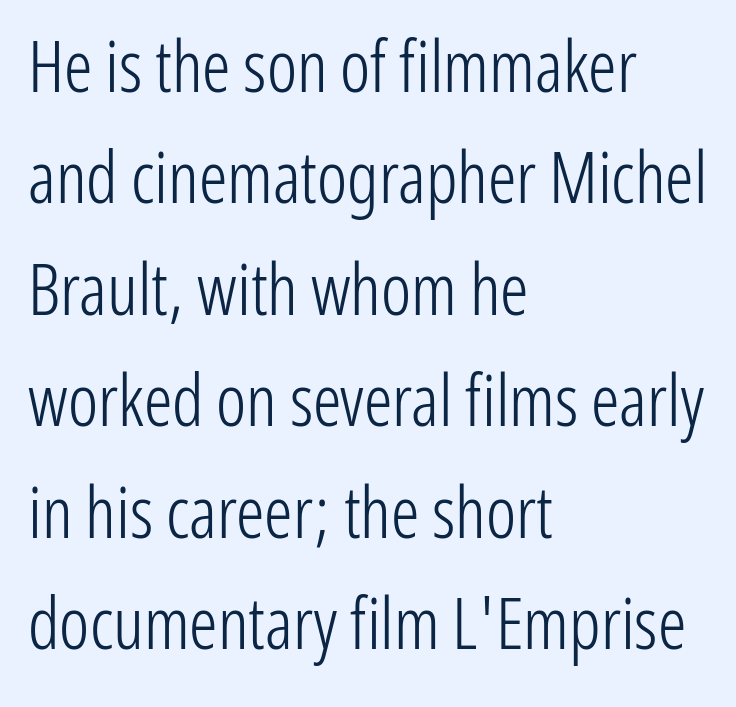
{"serif": "no", "italic": "no", "bold": "no", "weight": "light", "width": "condensed", "stroke_contrast": "low", "x_height": "medium", "monospaced": "no", "underline": "no", "align": "left", "line_spacing": "normal", "line_spacing_ratio": 1.57, "letter_spacing": "normal", "letter_spacing_em": 0.0, "glyph_px": 71}
